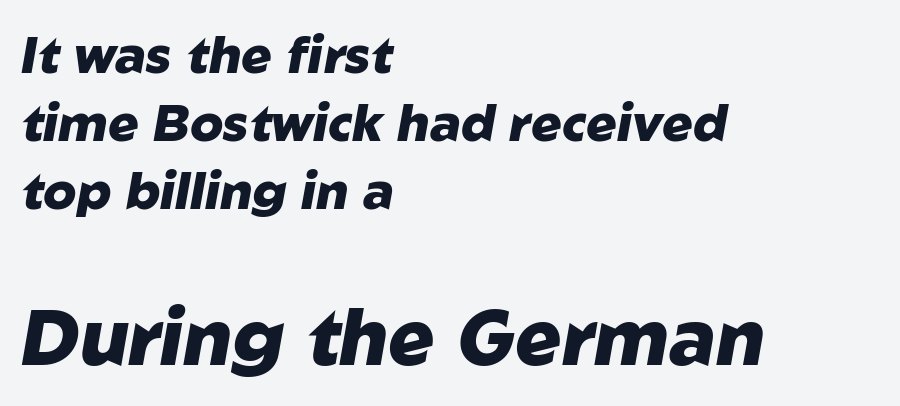
Q: Is the text bold? A: Yes.
Q: Is the text italic (slanted)? A: Yes, it leans right by about 10 degrees.
Q: Is the text underlined? A: No.
Q: How is the paragraph aligned? A: Left-aligned.
Q: Is the spacing between letters normal or unusually wide? A: Normal.
Q: Is the spacing between lines tight, normal or loose? A: Normal.
Q: Which block of text is set in a larger size, the first (top) or the second (bottom)? A: The second (bottom) one.
Q: Width (condensed, normal, or wide)? A: Normal.
Q: Stroke contrast? A: Low.
Q: x-height? A: Medium.
Q: Monospaced? A: No.
